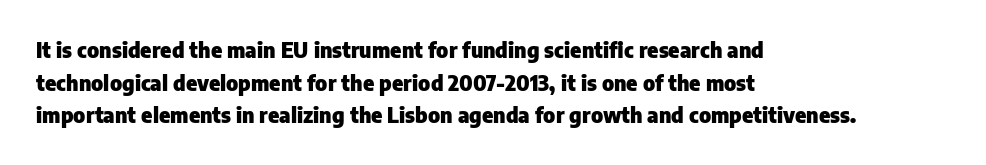
Q: Is the text bold? A: Yes.
Q: Is the text italic (slanted)? A: No, it is upright.
Q: Is the text underlined? A: No.
Q: How is the paragraph aligned? A: Left-aligned.
Q: Is the spacing between letters normal or unusually wide? A: Normal.
Q: Is the spacing between lines tight, normal or loose? A: Normal.
